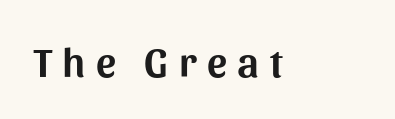
Q: Is the text italic (slanted)? A: No, it is upright.
Q: Is the typeface a serif or a sans-serif typeface? A: Sans-serif.
Q: Is the text underlined? A: No.
Q: Is the spacing between letters normal or unusually wide? A: Unusually wide.
Q: Width (condensed, normal, or wide)? A: Normal.
Q: Stroke contrast? A: Medium.
Q: x-height? A: Medium.
Q: Monospaced? A: No.
